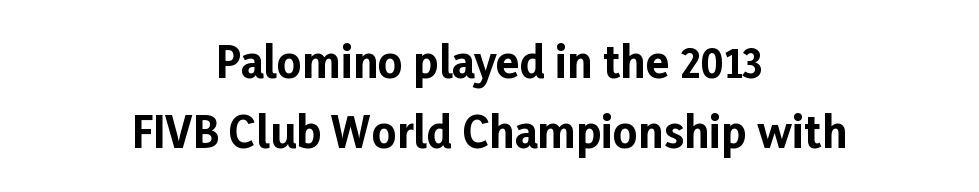
Q: Is the text bold? A: Yes.
Q: Is the text italic (slanted)? A: No, it is upright.
Q: Is the typeface a serif or a sans-serif typeface? A: Sans-serif.
Q: Is the text underlined? A: No.
Q: How is the paragraph aligned? A: Centered.
Q: Is the spacing between letters normal or unusually wide? A: Normal.
Q: Is the spacing between lines tight, normal or loose? A: Normal.
Q: Width (condensed, normal, or wide)? A: Normal.
Q: Stroke contrast? A: Low.
Q: x-height? A: Medium.
Q: Monospaced? A: No.
